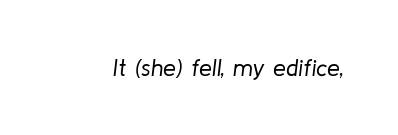
Q: Is the text bold? A: No.
Q: Is the text italic (slanted)? A: Yes, it leans right by about 8 degrees.
Q: Is the text underlined? A: No.
Q: Is the spacing between letters normal or unusually wide? A: Normal.
